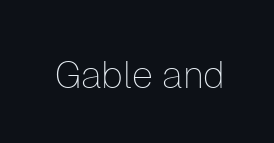
The image shows 38 px thin sans-serif type, upright; set normal letter spacing, not underlined; low stroke contrast and a medium x-height.
